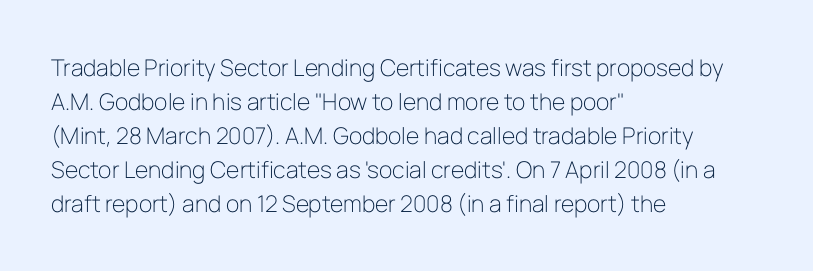
Q: Is the text bold? A: No.
Q: Is the text italic (slanted)? A: No, it is upright.
Q: Is the text underlined? A: No.
Q: How is the paragraph aligned? A: Left-aligned.
Q: Is the spacing between letters normal or unusually wide? A: Normal.
Q: Is the spacing between lines tight, normal or loose? A: Normal.
